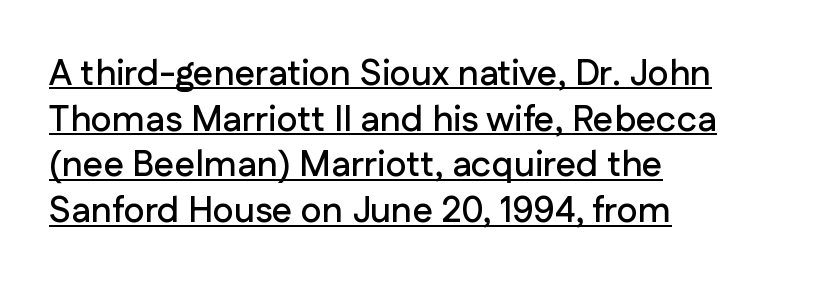
The passage shown is typed in a proportional face where columns would drift. Designer's note — italics off, roman on. The glyphs in this specimen are sans serif. This is underlined copy, the kind a proofreader might mark for attention.
